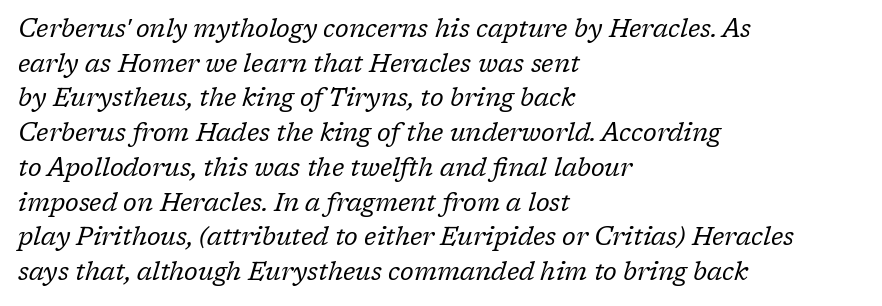
The image shows 25 px text type, italic (leaning right); set left-aligned, normal line spacing (1.39x), normal letter spacing, not underlined.
